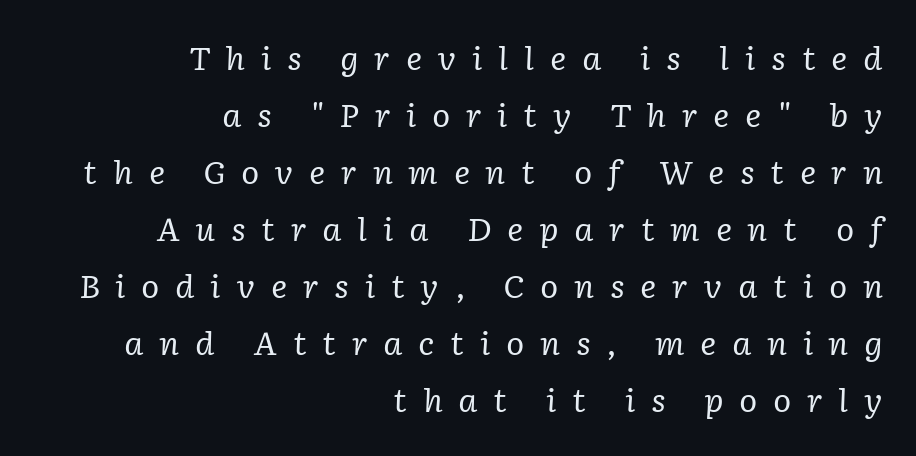
The image shows 31 px regular-weight serif type, italic (leaning right); set right-aligned, line spacing 1.84x, unusually wide letter spacing (+0.5 em), not underlined; low stroke contrast and a medium x-height.
